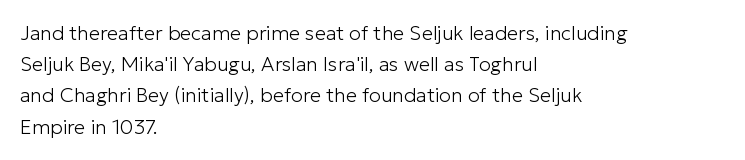
The image shows 20 px text type, upright; set left-aligned, normal line spacing (1.56x), normal letter spacing, not underlined.
